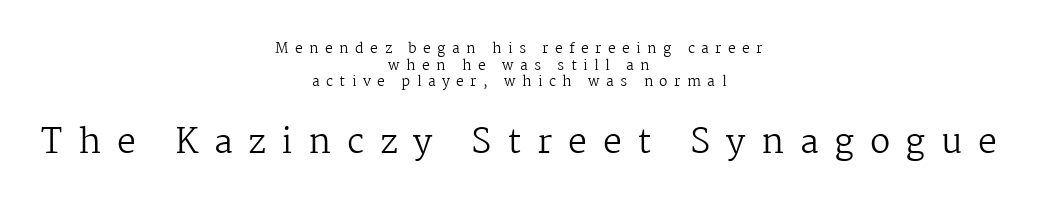
This is the regular roman posture of the typeface. Here the designer chose a conventional face with non-uniform glyph widths. Which margin do the lines hug? Neither — every line sits in the middle. Bigger letters appear in the bottom chunk; the top chunk is reduced. Each row of text sits above clean, open space. Classification — serif.
